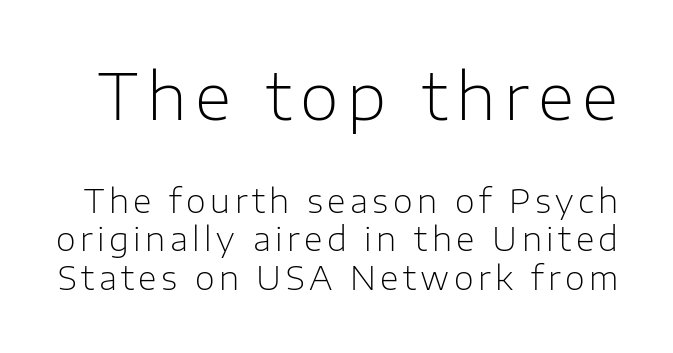
{"serif": "no", "italic": "no", "bold": "no", "weight": "light", "width": "normal", "stroke_contrast": "low", "x_height": "medium", "monospaced": "no", "underline": "no", "line_spacing_ratio": 1.19, "larger_block": "first", "size_ratio": 1.97, "glyph_px": 63}
